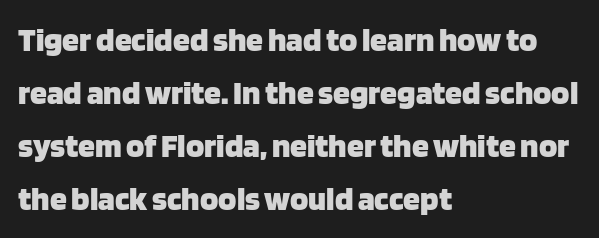
Just letters on the line, the space beneath them empty. One-word summary of the alignment: left. No italicization has been applied; the sample stays upright. Weight check: bold — yes, fully. Letter spacing: default.
